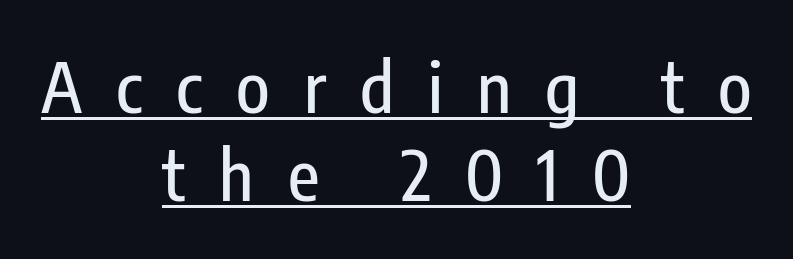
These lines are composed in type without serifs. Letter spacing: wide. In terms of posture, this sample is upright. The rendered words wear a rule along their underside. This sample keeps an unexceptional amount of space between lines. Is this a fixed-width face? No — the glyphs have proportional, varying widths.
